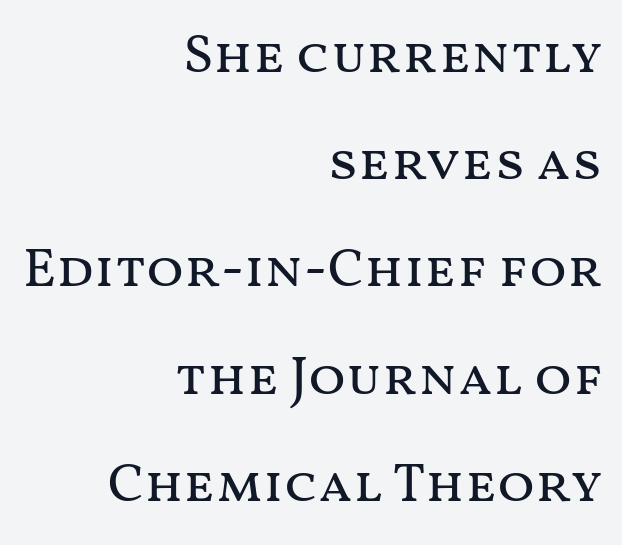
The image shows 55 px regular-weight, wide type, upright; set right-aligned, loose line spacing (1.95x), normal letter spacing, not underlined; medium stroke contrast and a medium x-height.
